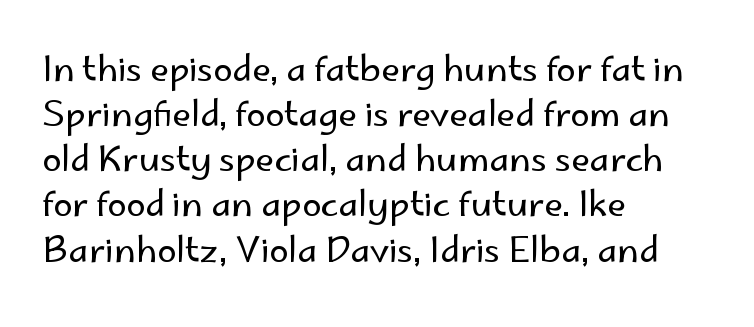
The image shows 35 px regular-weight sans-serif type, upright; set left-aligned, normal line spacing (1.29x), normal letter spacing, not underlined; low stroke contrast and a small x-height.
